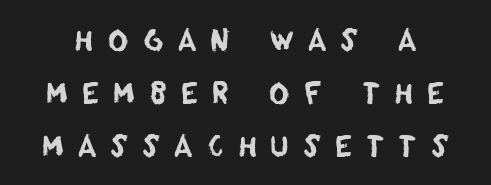
Q: Is the typeface a serif or a sans-serif typeface? A: Sans-serif.
Q: Is the text underlined? A: No.
Q: Is the spacing between letters normal or unusually wide? A: Unusually wide.
Q: Width (condensed, normal, or wide)? A: Normal.
Q: Stroke contrast? A: Low.
Q: x-height? A: Large.
Q: Monospaced? A: No.
